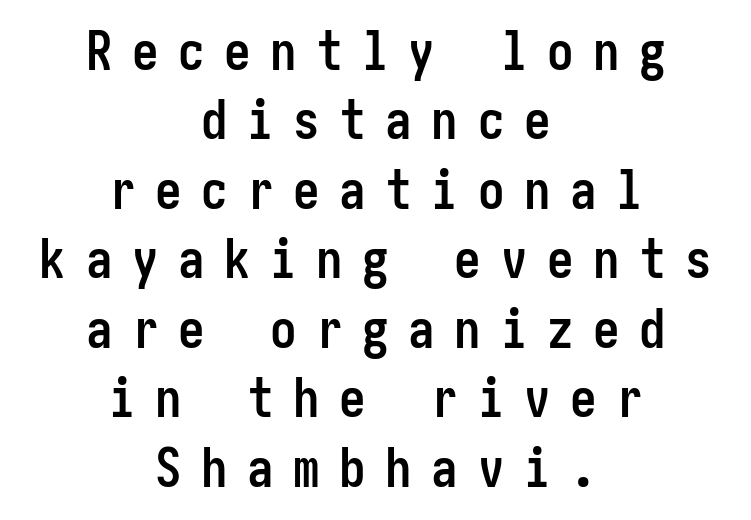
Quick note: underline off. Casual observation: everything's sitting right in the middle. The line texture is sparse and dotted thanks to wide tracking. The typography opts for an upright posture over an oblique one. Notice how descenders clear the ascenders below comfortably — that's standard leading. The glyphs in this specimen are sans serif.
